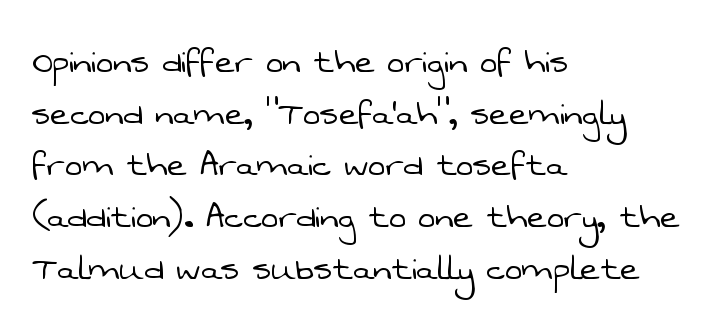
{"serif": "no", "bold": "no", "weight": "light", "width": "normal", "stroke_contrast": "low", "x_height": "medium", "monospaced": "no", "underline": "no", "align": "left", "line_spacing": "normal", "line_spacing_ratio": 1.26, "letter_spacing": "normal", "letter_spacing_em": 0.0, "glyph_px": 41}
